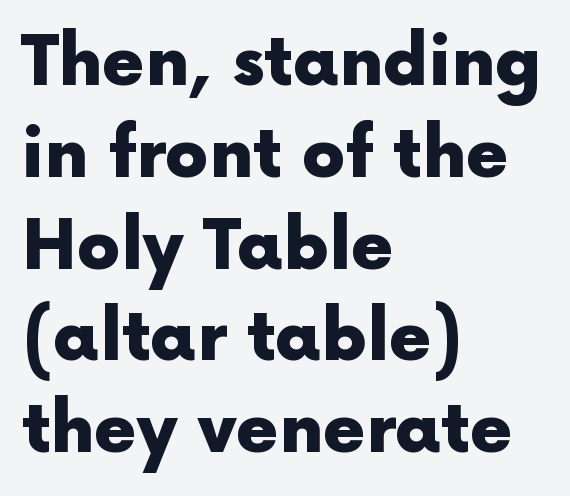
{"serif": "no", "italic": "no", "bold": "yes", "weight": "heavy", "width": "normal", "x_height": "medium", "monospaced": "no", "underline": "no", "align": "left", "line_spacing": "normal", "line_spacing_ratio": 1.33, "letter_spacing": "normal", "letter_spacing_em": 0.0, "glyph_px": 69}
